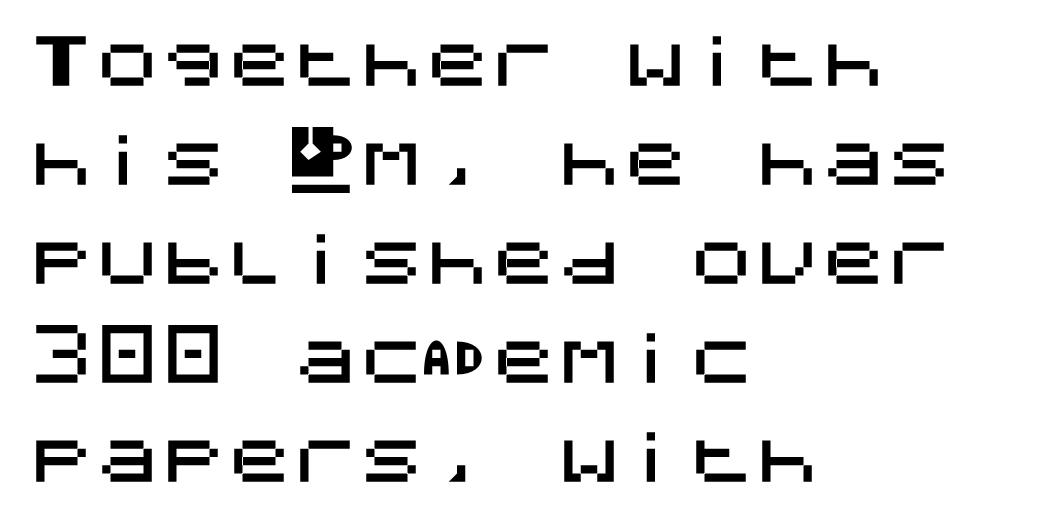
The image shows 66 px sans-serif type, upright; set left-aligned, normal line spacing (1.5x), normal letter spacing, not underlined; medium stroke contrast and a large x-height.
